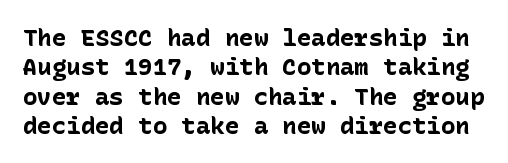
Q: Is the text bold? A: Yes.
Q: Is the text italic (slanted)? A: No, it is upright.
Q: Is the text underlined? A: No.
Q: Is the spacing between letters normal or unusually wide? A: Normal.
